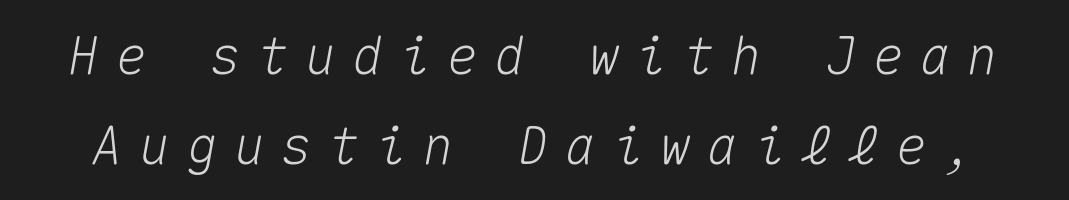
Q: Is the text italic (slanted)? A: Yes, it leans right by about 10 degrees.
Q: Is the text underlined? A: No.
Q: Is the spacing between letters normal or unusually wide? A: Unusually wide.
Q: Width (condensed, normal, or wide)? A: Normal.
Q: Stroke contrast? A: Medium.
Q: x-height? A: Medium.
Q: Monospaced? A: Yes.
